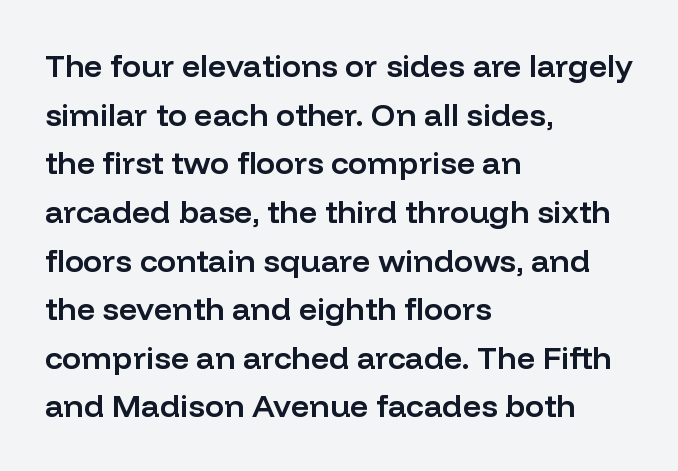
The image shows 32 px semibold sans-serif type, upright; set left-aligned, normal line spacing (1.52x), normal letter spacing, not underlined; low stroke contrast and a medium x-height.
